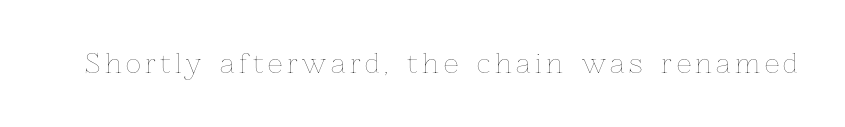
{"italic": "no", "bold": "no", "underline": "no", "glyph_px": 26}
